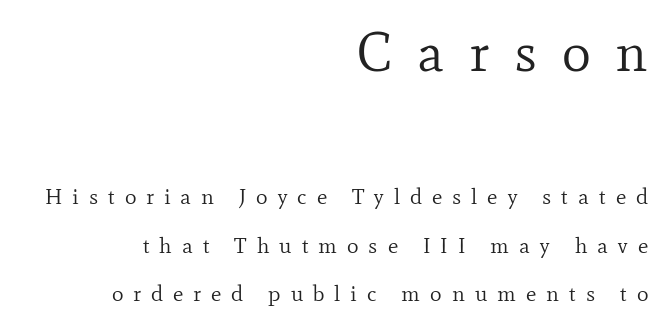
The image shows 55 px regular-weight serif type, upright; set right-aligned, loose line spacing (2.19x), unusually wide letter spacing (+0.45 em), not underlined; the first (top) block is 2.5x larger; low stroke contrast and a small x-height.
